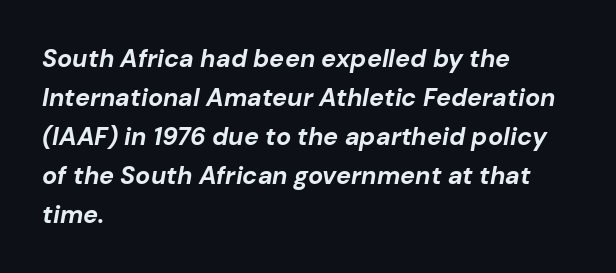
The image shows 25 px bold type, italic (leaning right); set left-aligned, normal line spacing (1.56x), normal letter spacing, not underlined.
